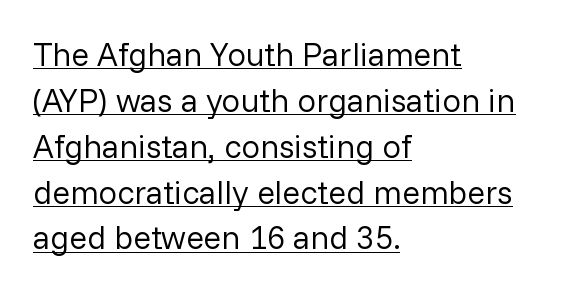
{"serif": "no", "italic": "no", "bold": "no", "weight": "regular", "width": "normal", "stroke_contrast": "low", "x_height": "medium", "monospaced": "no", "underline": "yes", "align": "left", "line_spacing": "normal", "line_spacing_ratio": 1.39, "letter_spacing": "normal", "letter_spacing_em": 0.0, "glyph_px": 33}
